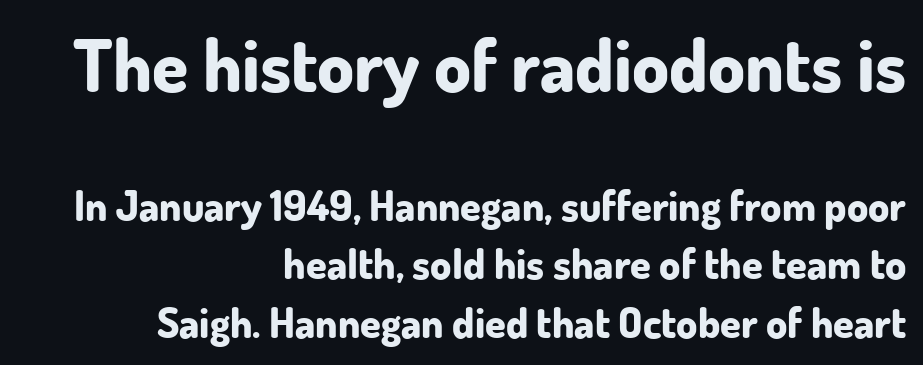
Tracking here is standard; glyphs follow each other at the usual distance. A full-strength bold gives these letters their thick strokes. Notice how the passage keeps a crisp vertical edge on the right only. The text was rendered using a sans face with plain stroke endings. The letters advance in unequal steps, a hallmark of proportional type. Unlike italic type, these characters show no tilt at all.
